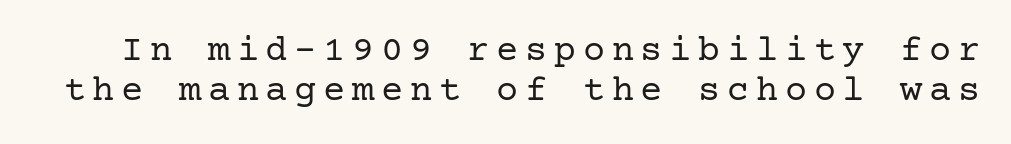
The image shows 37 px regular-weight serif type, upright; set tight line spacing (1.08x), not underlined; low stroke contrast and a medium x-height.
